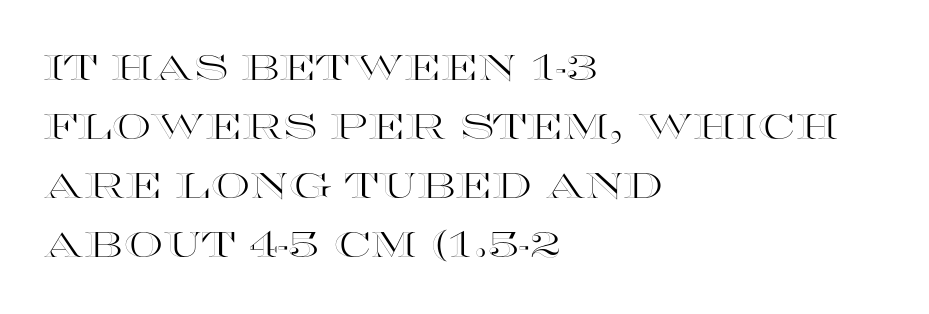
Q: Is the text italic (slanted)? A: No, it is upright.
Q: Is the text underlined? A: No.
Q: How is the paragraph aligned? A: Left-aligned.
Q: Is the spacing between letters normal or unusually wide? A: Normal.
Q: Is the spacing between lines tight, normal or loose? A: Normal.
Q: Width (condensed, normal, or wide)? A: Wide.
Q: x-height? A: Large.
Q: Monospaced? A: No.
